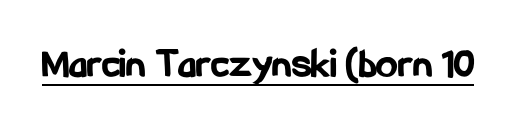
Compared with an ordinary text face, these strokes are far heavier — a full bold. A typesetter would label this face a sans. Do the characters align in a grid? No, the font is proportional. This rendering leaves character spacing at its baseline value. The typesetter has applied underlining to the passage shown.
